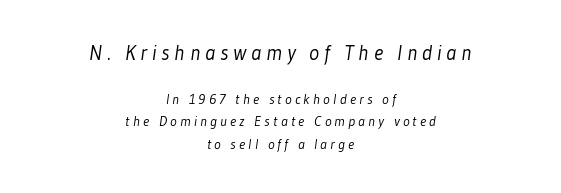
Caption: multi-line text, centered on the measure. Anything drawn beneath the words? Only blank space. The gaps between neighbouring characters are conspicuously large. Whoever set this made the first block the dominant, larger element.
